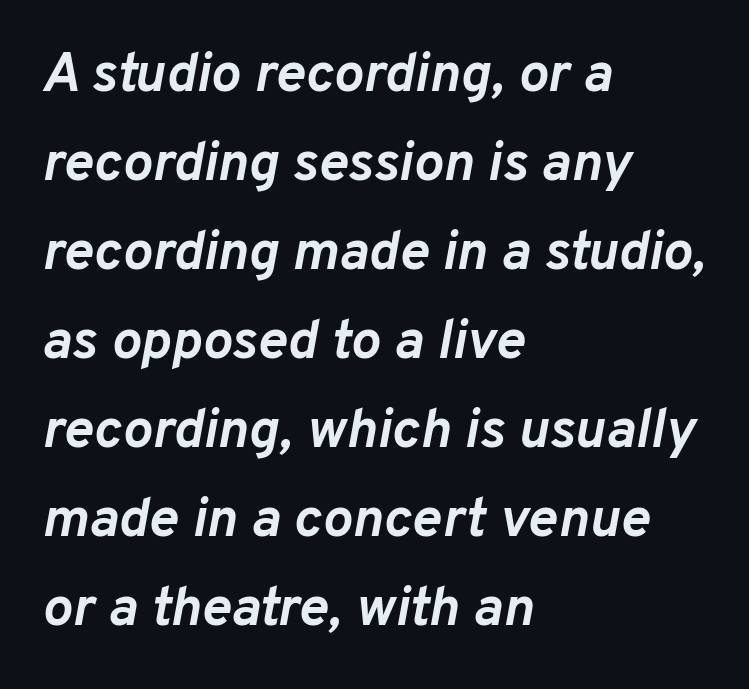
Think of a printed novel: that variable character pitch is what you see here. Beneath every word, the page is bare. Where is the straight margin? On the left. The lettering tilts uniformly, giving the passage an italic look. Standard letterfit; no display-style spreading of the glyphs. Each glyph is drawn with heavy, bold strokes.
